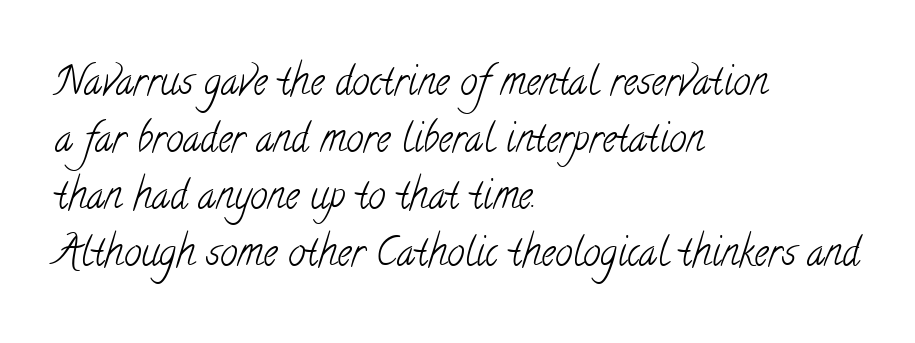
The image shows 39 px light, condensed type; set left-aligned, normal line spacing (1.46x), normal letter spacing, not underlined; low stroke contrast and a small x-height.
